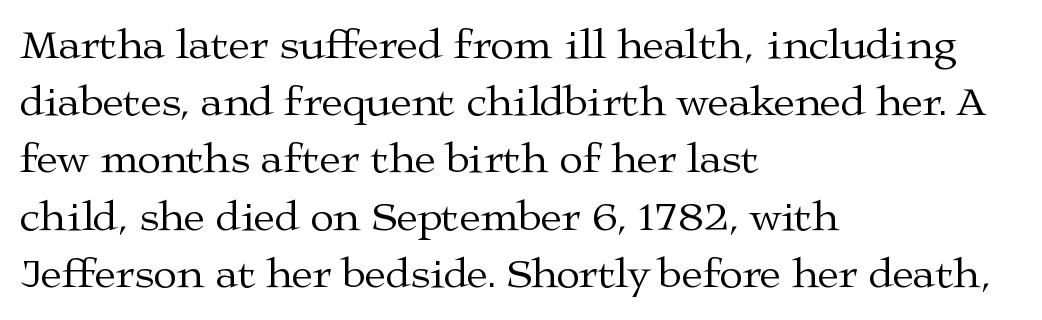
{"serif": "yes", "italic": "no", "bold": "no", "weight": "regular", "width": "wide", "stroke_contrast": "medium", "x_height": "medium", "monospaced": "no", "underline": "no", "align": "left", "line_spacing": "normal", "line_spacing_ratio": 1.33, "letter_spacing": "normal", "letter_spacing_em": 0.0, "glyph_px": 43}
